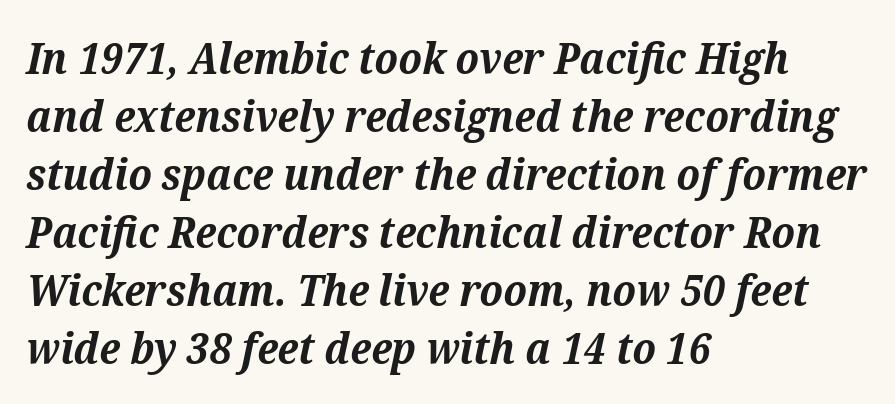
{"serif": "yes", "italic": "yes", "lean": "right", "slant_degrees": 12, "bold": "yes", "weight": "bold", "width": "normal", "stroke_contrast": "medium", "x_height": "medium", "monospaced": "no", "underline": "no", "align": "left", "line_spacing": "normal", "line_spacing_ratio": 1.32, "letter_spacing": "normal", "letter_spacing_em": 0.0, "glyph_px": 44}
